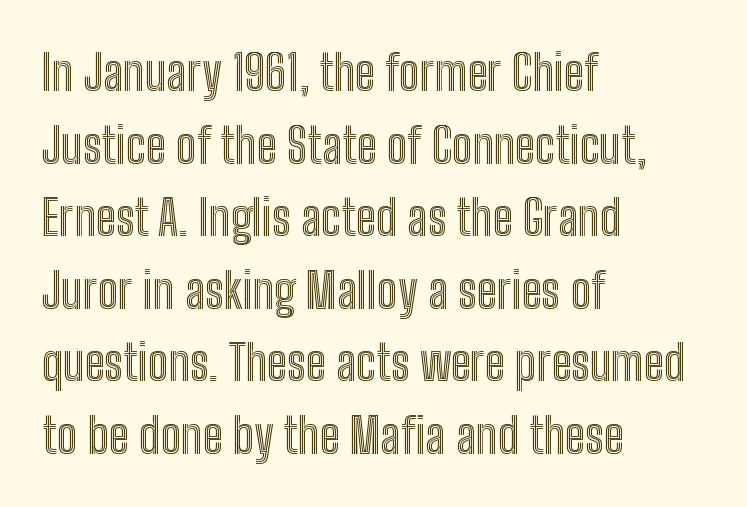
The image shows 49 px condensed type, upright; set left-aligned, normal line spacing (1.48x), normal letter spacing, not underlined; a medium x-height.
